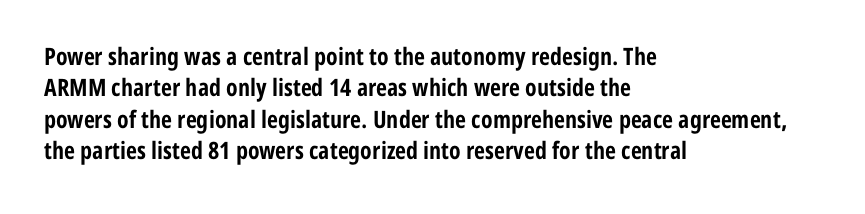
Q: Is the text bold? A: Yes.
Q: Is the text italic (slanted)? A: No, it is upright.
Q: Is the text underlined? A: No.
Q: How is the paragraph aligned? A: Left-aligned.
Q: Is the spacing between letters normal or unusually wide? A: Normal.
Q: Is the spacing between lines tight, normal or loose? A: Normal.
